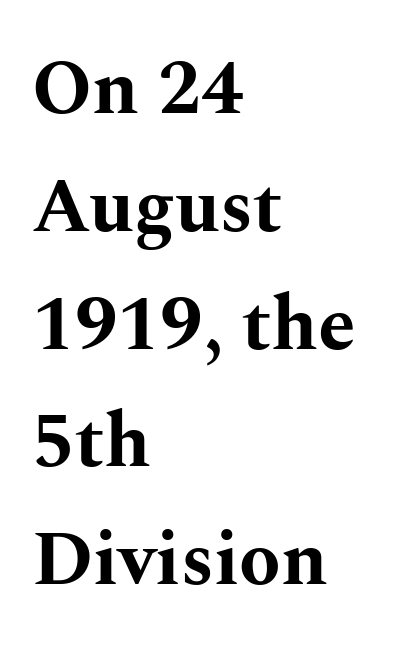
Check where the strokes stop: tiny serifs finish them off. The paragraph has a hard left edge and a soft right edge. Plenty of ink on the page — the face is bold. The lettering stays uniformly vertical, giving the passage a roman look.
